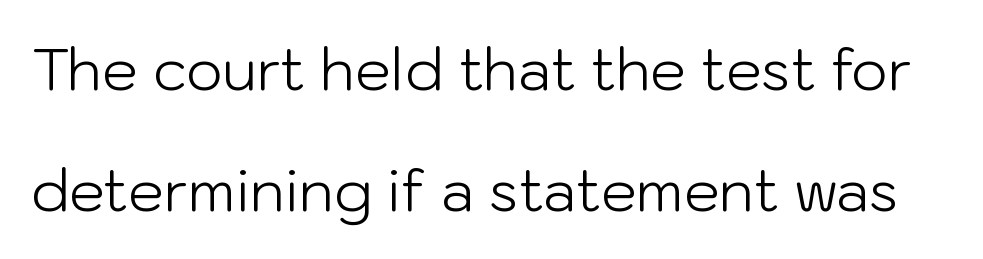
These lines are composed in type without serifs. Heft: none added — not bold. Observe the ordinary spacing: letters are neighbours, not strangers. Unmarked baselines from the first word to the last.
